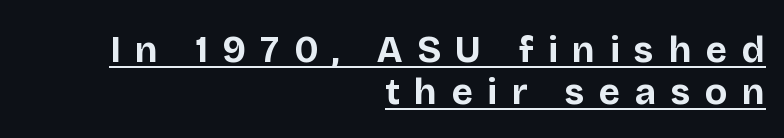
The passage shown has open, widely tracked lettering throughout. The lines are packed closely together with very little leading. Stroke thickness is high; the sample reads as a true bold. Think of a printed novel: that variable character pitch is what you see here. You can tell from the bare stems that sans-serif type was used. Every word sits above its own underline.
